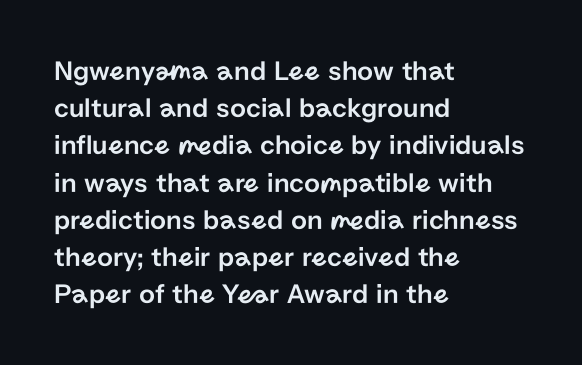
{"serif": "no", "italic": "no", "width": "normal", "stroke_contrast": "low", "x_height": "medium", "monospaced": "no", "underline": "no", "align": "left", "line_spacing": "normal", "line_spacing_ratio": 1.33, "letter_spacing": "normal", "letter_spacing_em": 0.0, "glyph_px": 28}
